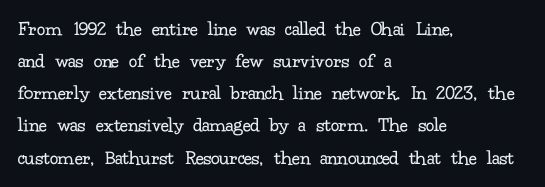
The image shows 21 px text type, upright; set left-aligned, normal line spacing (1.53x), normal letter spacing, not underlined.
